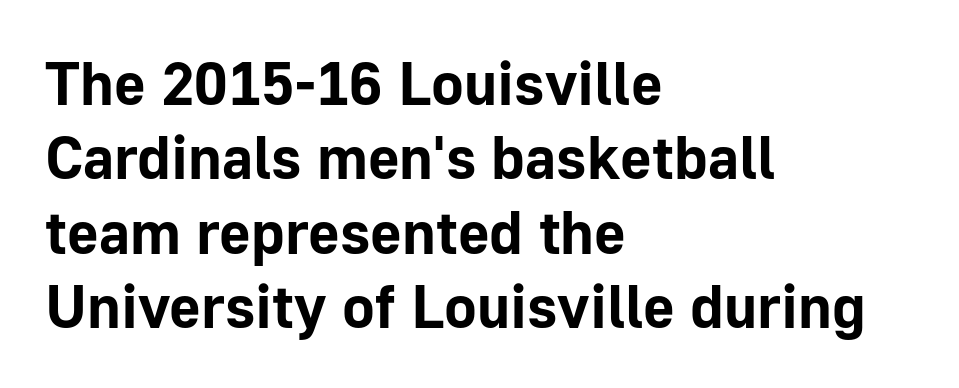
{"serif": "no", "italic": "no", "bold": "yes", "weight": "bold", "width": "normal", "stroke_contrast": "low", "x_height": "medium", "monospaced": "no", "underline": "no", "align": "left", "line_spacing_ratio": 1.22, "letter_spacing": "normal", "letter_spacing_em": 0.0, "glyph_px": 61}
